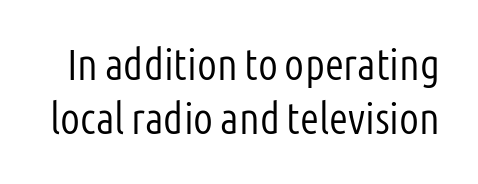
Q: Is the text bold? A: No.
Q: Is the text italic (slanted)? A: No, it is upright.
Q: Is the typeface a serif or a sans-serif typeface? A: Sans-serif.
Q: Is the text underlined? A: No.
Q: Is the spacing between letters normal or unusually wide? A: Normal.
Q: Width (condensed, normal, or wide)? A: Condensed.
Q: Stroke contrast? A: Low.
Q: x-height? A: Medium.
Q: Monospaced? A: No.
